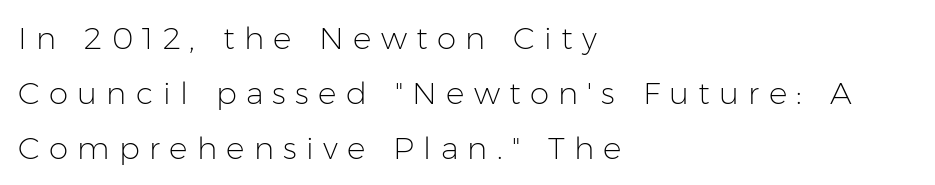
Each word looks stretched out because of the extra space between its letters. Nothing heavy about these letters — not bold at all. A bare baseline throughout the passage. Character widths vary here, with narrow letters taking less room than wide ones. A typesetter would label this face a sans.
